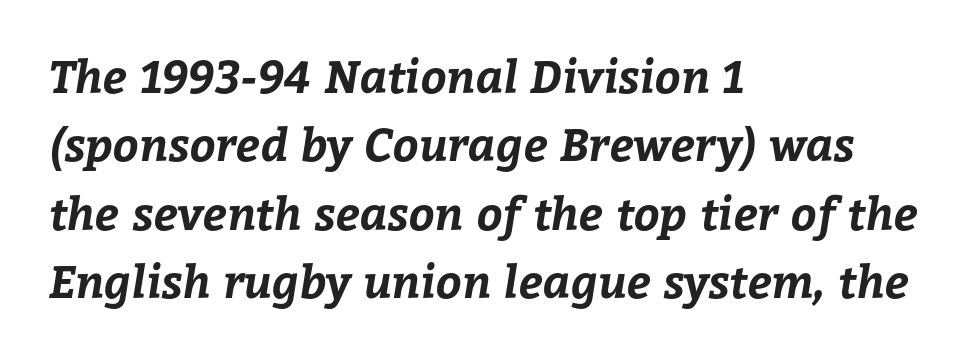
A student would call this left alignment; a typographer would say flush left, rag right. Reading down the column, the eye jumps a familiar distance to each next line. Varying glyph widths throughout — classic text-font behaviour. These lines carry a lot of weight — the face is fully bold.
